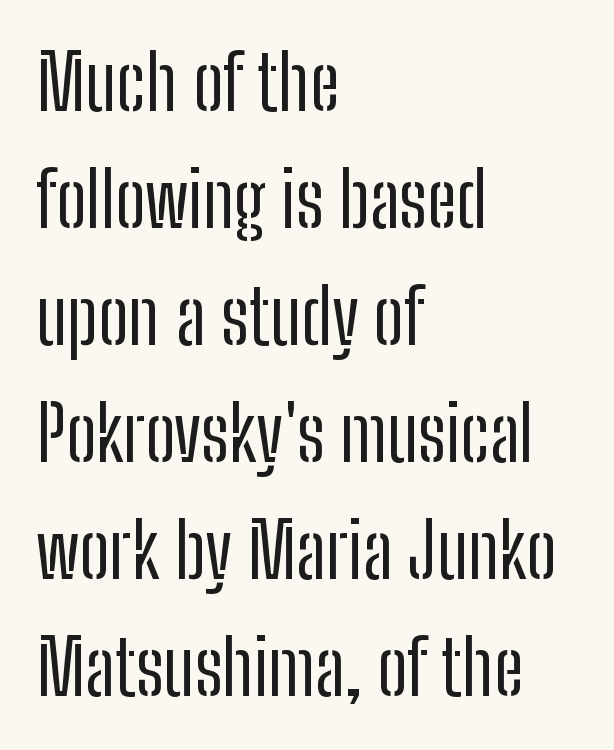
The image shows 76 px regular-weight, condensed sans-serif type, upright; set left-aligned, normal line spacing (1.54x), normal letter spacing, not underlined; low stroke contrast and a medium x-height.
